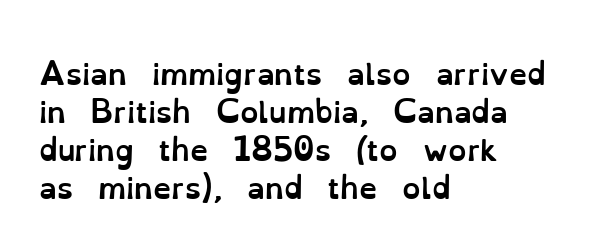
{"italic": "no", "bold": "yes", "weight": "semibold", "width": "normal", "stroke_contrast": "low", "x_height": "small", "monospaced": "no", "underline": "no", "align": "left", "line_spacing": "normal", "line_spacing_ratio": 1.31, "letter_spacing": "normal", "letter_spacing_em": 0.0, "glyph_px": 29}
